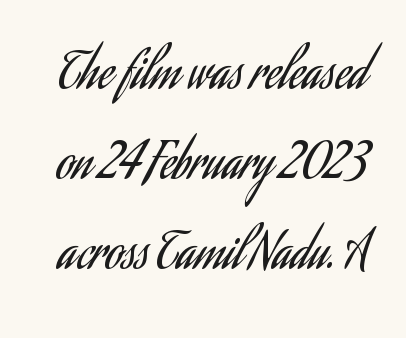
The glyphs are unaccompanied by any horizontal stroke below them. The letters look calm and open, with moderate or lighter stems. The letters sit at their default tracking, neither squeezed nor spread. Note the varied advance widths — an 'i' is clearly narrower than an 'm'. Nothing sits at the stroke ends, so this counts as sans-serif.
